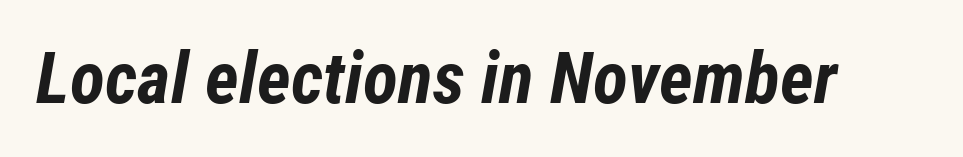
If you drew a line through each stem, it would be angled. The letters advance in unequal steps, a hallmark of proportional type. This rendering features lettering with no underline. The face used here is rendered with its standard letterfit. This is heavy type, rendered in bold.
